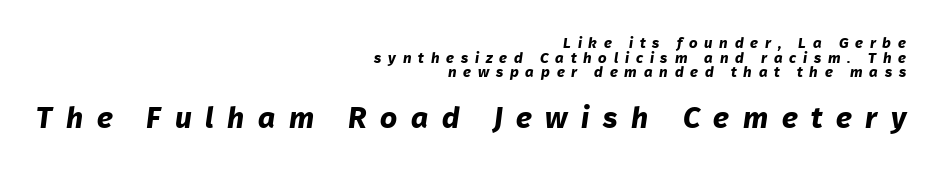
Q: Is the text bold? A: Yes.
Q: Is the typeface a serif or a sans-serif typeface? A: Sans-serif.
Q: Is the text underlined? A: No.
Q: How is the paragraph aligned? A: Right-aligned.
Q: Is the spacing between letters normal or unusually wide? A: Unusually wide.
Q: Is the spacing between lines tight, normal or loose? A: Tight.
Q: Which block of text is set in a larger size, the first (top) or the second (bottom)? A: The second (bottom) one.
Q: Width (condensed, normal, or wide)? A: Normal.
Q: Stroke contrast? A: Low.
Q: x-height? A: Medium.
Q: Monospaced? A: No.
